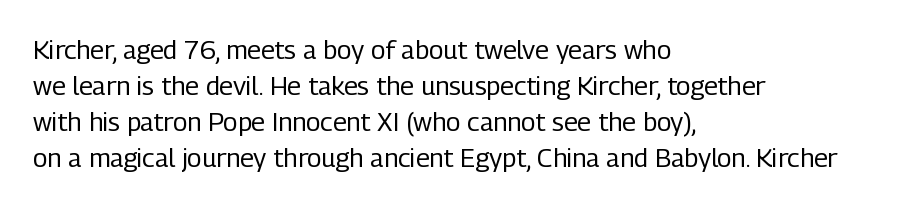
{"italic": "no", "bold": "no", "underline": "no", "align": "left", "line_spacing": "normal", "line_spacing_ratio": 1.39, "letter_spacing": "normal", "letter_spacing_em": 0.0, "glyph_px": 26}
